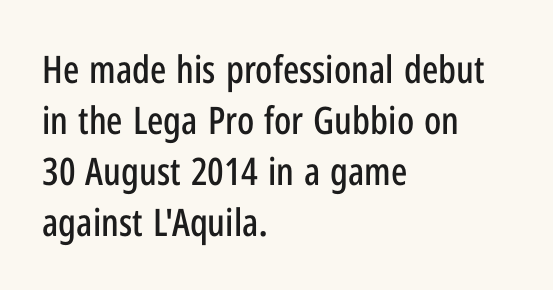
The image shows 38 px condensed sans-serif type, upright; set left-aligned, normal line spacing (1.34x), normal letter spacing, not underlined; low stroke contrast and a medium x-height.
